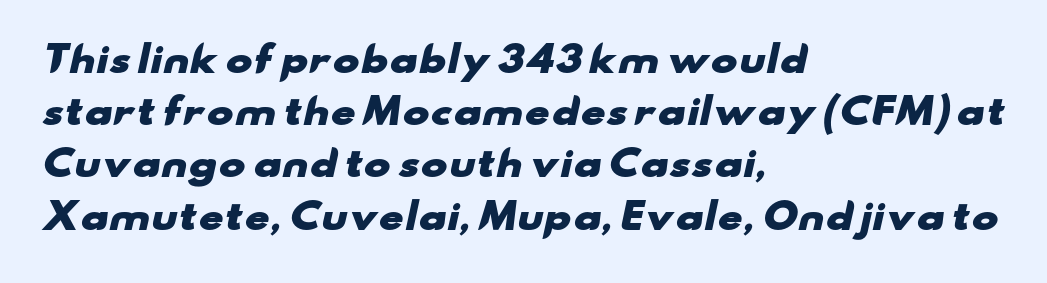
The area under the type is left untouched. Observe the ordinary spacing: letters are neighbours, not strangers. Think of a printed novel: that variable character pitch is what you see here. The sample has been set heavy, in full bold.
